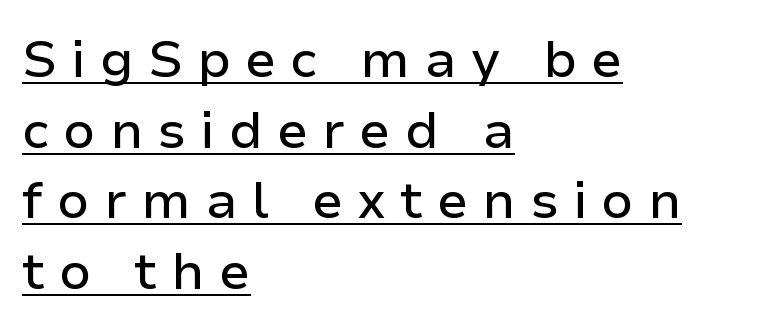
The letters advance in unequal steps, a hallmark of proportional type. The typography opts for an upright posture over an oblique one. This sample is left-justified, so line endings fall wherever the words run out. Nope, no serifs anywhere on these letters. Is there much room between lines? A standard amount, neither cramped nor airy. Caption: lettering with a line underneath.
